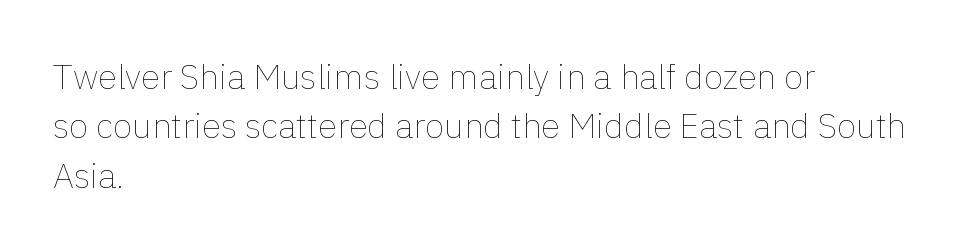
Think of a printed novel: that variable character pitch is what you see here. All the whitespace from short lines collects on the right. Beneath every word, the page is bare. The face used here is rendered with its standard letterfit. Horizontal bands of white between lines are of average thickness. This reads as an unemphasized weight, regular at the heaviest.
